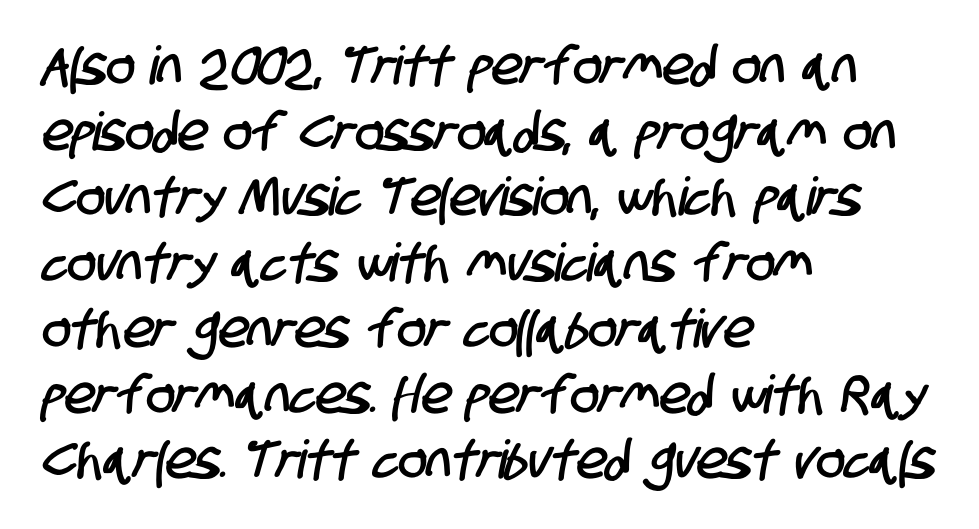
The image shows 53 px condensed sans-serif type; set left-aligned, line spacing 1.24x, normal letter spacing, not underlined; low stroke contrast and a large x-height.
